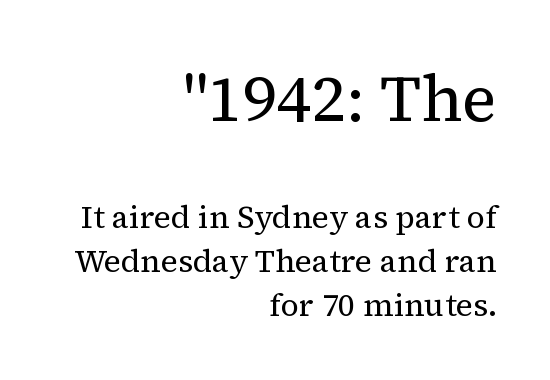
The image shows 65 px regular-weight serif type, upright; set right-aligned, normal line spacing (1.37x), normal letter spacing, not underlined; the first (top) block is 2.03x larger; medium stroke contrast and a medium x-height.
